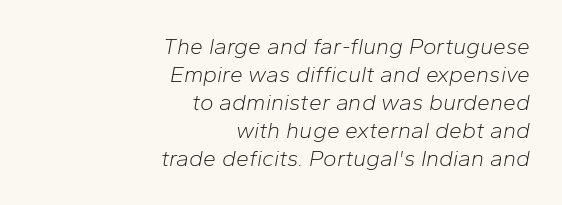
{"italic": "yes", "lean": "right", "slant_degrees": 10, "bold": "no", "underline": "no", "align": "right", "line_spacing_ratio": 1.22, "letter_spacing": "normal", "letter_spacing_em": 0.0, "glyph_px": 23}
